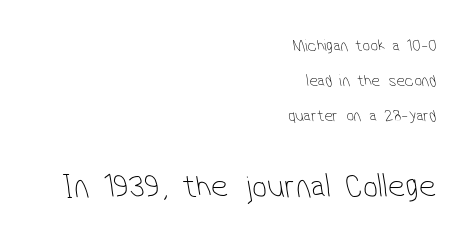
{"serif": "no", "bold": "no", "weight": "thin", "width": "condensed", "stroke_contrast": "low", "x_height": "medium", "monospaced": "no", "underline": "no", "align": "right", "line_spacing": "loose", "line_spacing_ratio": 2.06, "letter_spacing": "normal", "letter_spacing_em": 0.0, "larger_block": "second", "size_ratio": 2.0, "glyph_px": 34}
